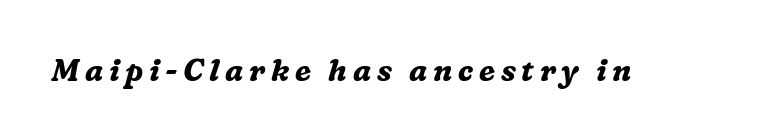
Q: Is the text bold? A: Yes.
Q: Is the text italic (slanted)? A: Yes, it leans right by about 16 degrees.
Q: Is the typeface a serif or a sans-serif typeface? A: Serif.
Q: Is the text underlined? A: No.
Q: Width (condensed, normal, or wide)? A: Normal.
Q: Stroke contrast? A: Medium.
Q: x-height? A: Medium.
Q: Monospaced? A: No.
